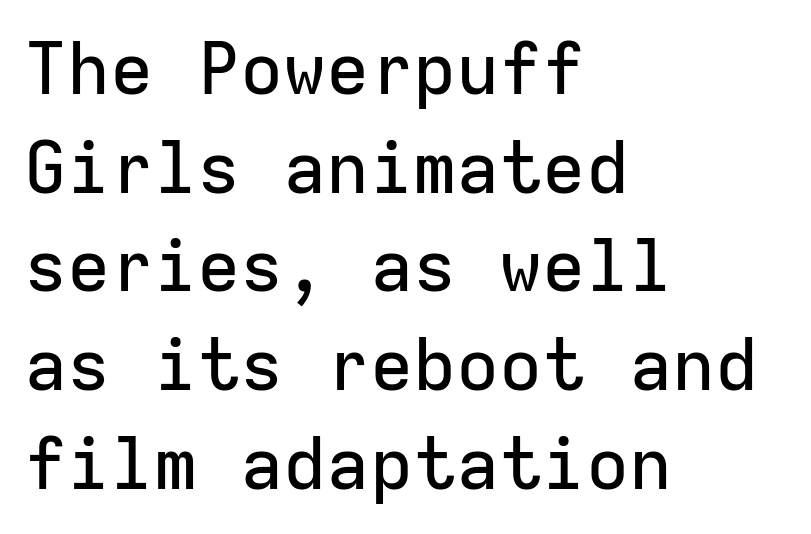
The image shows 72 px sans-serif type, upright, monospaced; set left-aligned, normal line spacing (1.37x), normal letter spacing, not underlined; low stroke contrast and a medium x-height.
